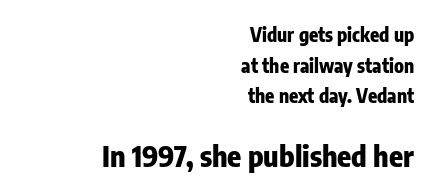
The image shows 29 px heavy, condensed sans-serif type, upright; set right-aligned, normal line spacing (1.61x), normal letter spacing, not underlined; the second (bottom) block is 1.53x larger; low stroke contrast and a medium x-height.
